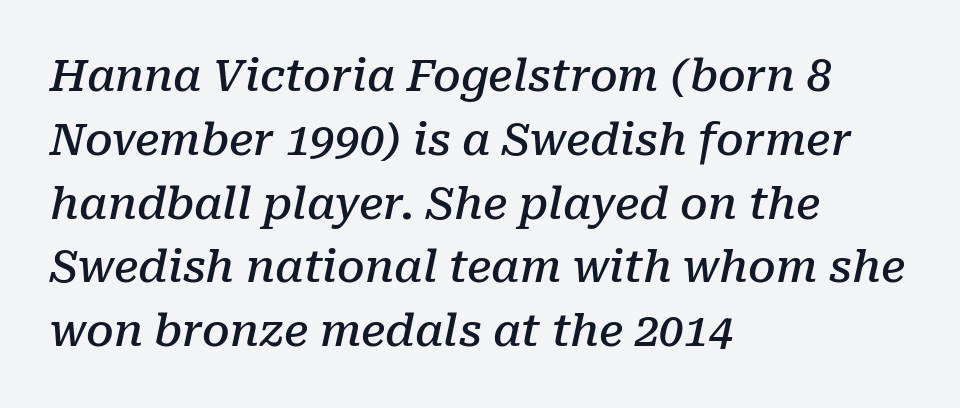
{"serif": "yes", "italic": "yes", "lean": "right", "slant_degrees": 10, "bold": "semi", "weight": "semibold", "width": "normal", "stroke_contrast": "low", "x_height": "medium", "monospaced": "no", "underline": "no", "align": "left", "line_spacing": "normal", "line_spacing_ratio": 1.45, "letter_spacing": "normal", "letter_spacing_em": 0.0, "glyph_px": 44}
